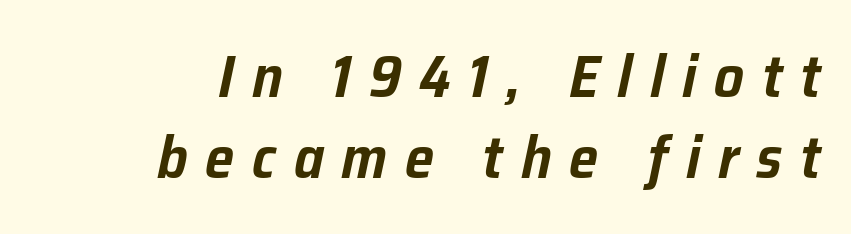
The image shows 59 px text type, italic (leaning right); set right-aligned, normal line spacing (1.37x), unusually wide letter spacing (+0.3 em), not underlined; low stroke contrast and a medium x-height.
